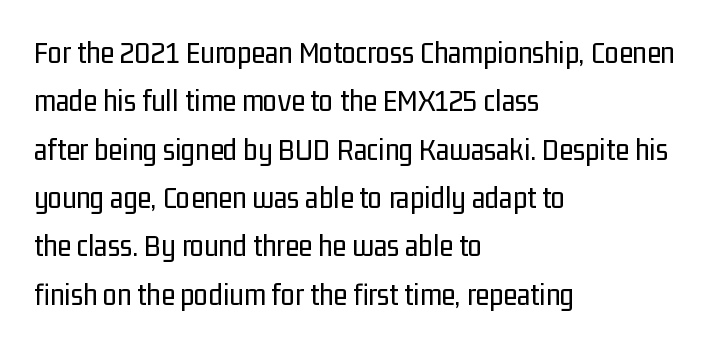
Characters remain perfectly vertical along every line. Vertically, the passage feels balanced, rows spaced as you'd expect. Type style note: lacks serifs. The horizontal fit of the characters is conventional and even. Letters rest on an invisible, unmarked baseline. The letters look calm and open, with moderate or lighter stems.
